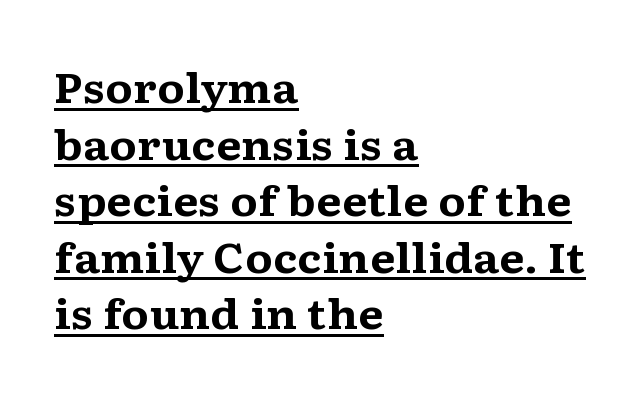
The image shows 41 px bold, wide serif type, upright; set left-aligned, normal line spacing (1.38x), normal letter spacing, underlined; medium stroke contrast and a medium x-height.
